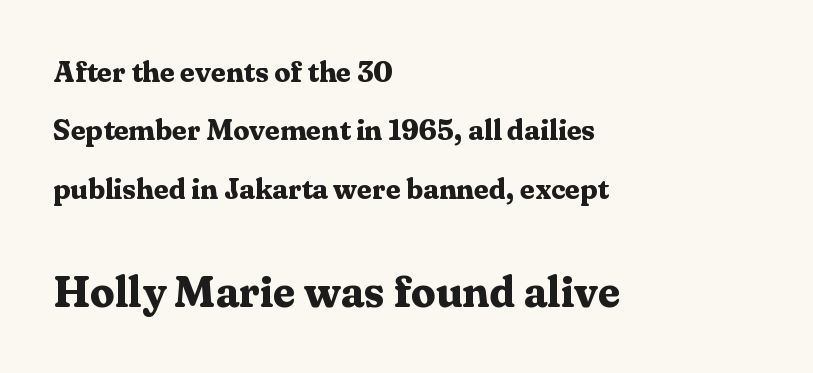
Are there feet on the stems? There are — it's a serif. There is no visible air inserted between adjacent glyphs. These lines stack with their left ends in a neat column. This block would shrink considerably if given ordinary leading; it's expanded now. The passage shown is typed in a proportional face where columns would drift. In terms of posture, this sample is upright.
